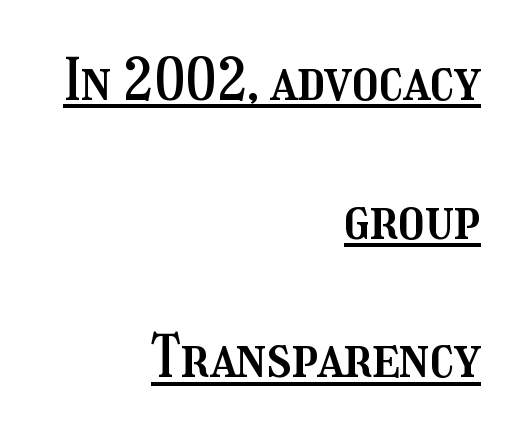
{"italic": "no", "width": "condensed", "stroke_contrast": "medium", "x_height": "medium", "monospaced": "no", "underline": "yes", "align": "right", "line_spacing": "loose", "line_spacing_ratio": 2.39, "letter_spacing": "normal", "letter_spacing_em": 0.0, "glyph_px": 58}
